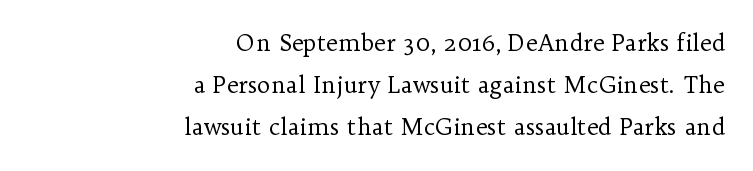
If you drew a ruler down the right edge, every line would touch it. Rendered with straight, roman letterforms. The weight would be labelled regular, book, light, or lighter still. Letters rest on an invisible, unmarked baseline. In terms of letterspacing, this is plain default setting.
